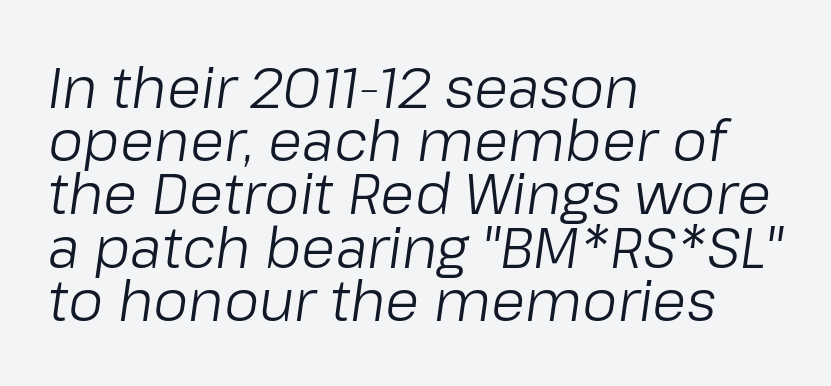
Q: Is the text bold? A: No.
Q: Is the text italic (slanted)? A: Yes, it leans right by about 8 degrees.
Q: Is the text underlined? A: No.
Q: How is the paragraph aligned? A: Left-aligned.
Q: Is the spacing between letters normal or unusually wide? A: Normal.
Q: Is the spacing between lines tight, normal or loose? A: Tight.
Q: Width (condensed, normal, or wide)? A: Normal.
Q: Stroke contrast? A: Low.
Q: x-height? A: Medium.
Q: Monospaced? A: No.
